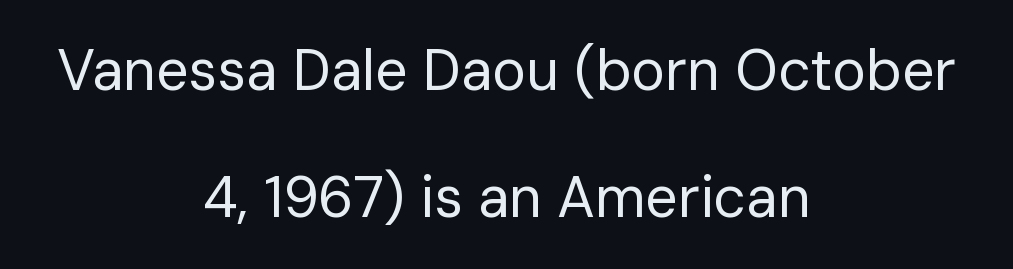
Tracking value appears to be zero — textbook default spacing. The cut favours lightness, reaching ordinary text weight at its darkest. The space between consecutive lines is lavish. The rendering shows plain stroke endings on the letterforms — a sans-serif design. Every row of glyphs is offset so its center matches the block's center. Style check: upright.
